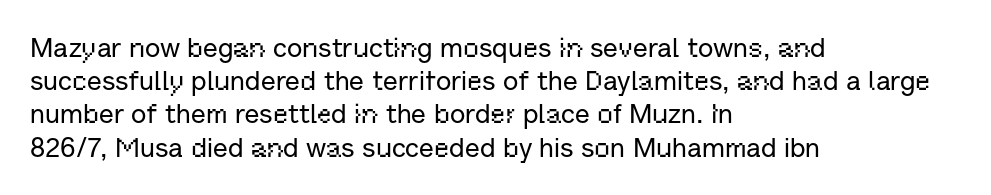
Q: Is the text italic (slanted)? A: No, it is upright.
Q: Is the text underlined? A: No.
Q: How is the paragraph aligned? A: Left-aligned.
Q: Is the spacing between letters normal or unusually wide? A: Normal.
